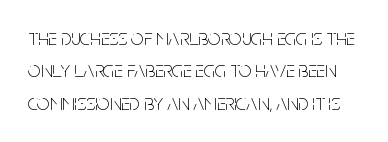
{"italic": "no", "bold": "no", "underline": "no", "line_spacing": "normal", "line_spacing_ratio": 1.47, "letter_spacing": "normal", "letter_spacing_em": 0.0, "glyph_px": 22}
